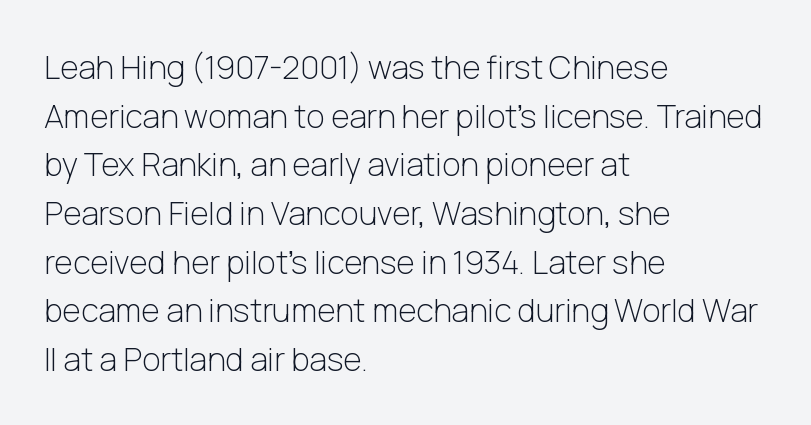
Q: Is the text bold? A: No.
Q: Is the text italic (slanted)? A: No, it is upright.
Q: Is the typeface a serif or a sans-serif typeface? A: Sans-serif.
Q: Is the text underlined? A: No.
Q: How is the paragraph aligned? A: Left-aligned.
Q: Is the spacing between letters normal or unusually wide? A: Normal.
Q: Is the spacing between lines tight, normal or loose? A: Normal.
Q: Width (condensed, normal, or wide)? A: Normal.
Q: Stroke contrast? A: Low.
Q: x-height? A: Medium.
Q: Monospaced? A: No.
